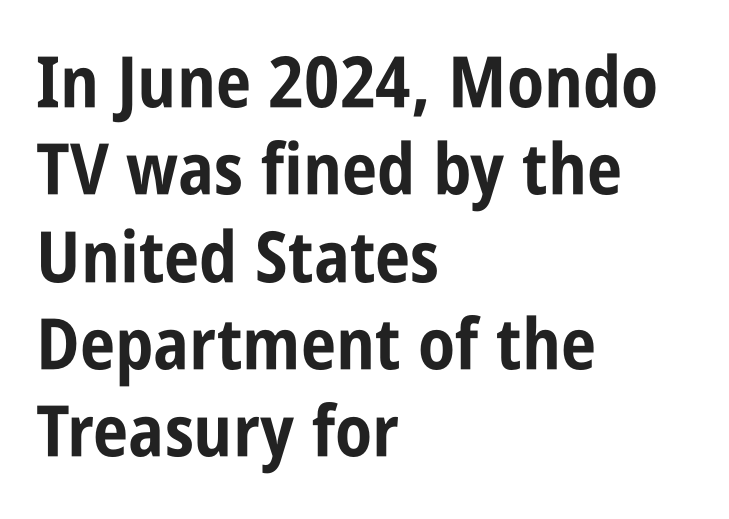
Q: Is the text bold? A: Yes.
Q: Is the text italic (slanted)? A: No, it is upright.
Q: Is the typeface a serif or a sans-serif typeface? A: Sans-serif.
Q: Is the text underlined? A: No.
Q: How is the paragraph aligned? A: Left-aligned.
Q: Is the spacing between letters normal or unusually wide? A: Normal.
Q: Width (condensed, normal, or wide)? A: Condensed.
Q: Stroke contrast? A: Low.
Q: x-height? A: Large.
Q: Monospaced? A: No.
